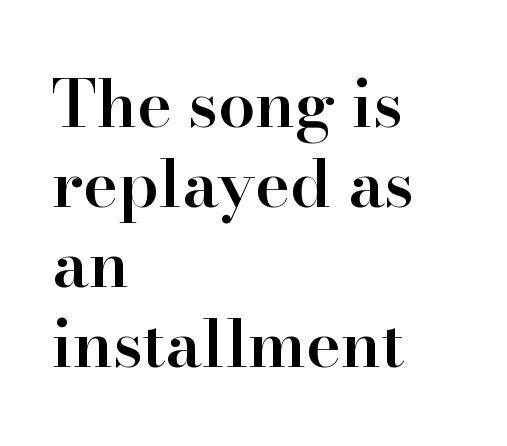
The image shows 66 px semibold serif type, upright; set left-aligned, line spacing 1.21x, normal letter spacing, not underlined; high stroke contrast and a small x-height.
